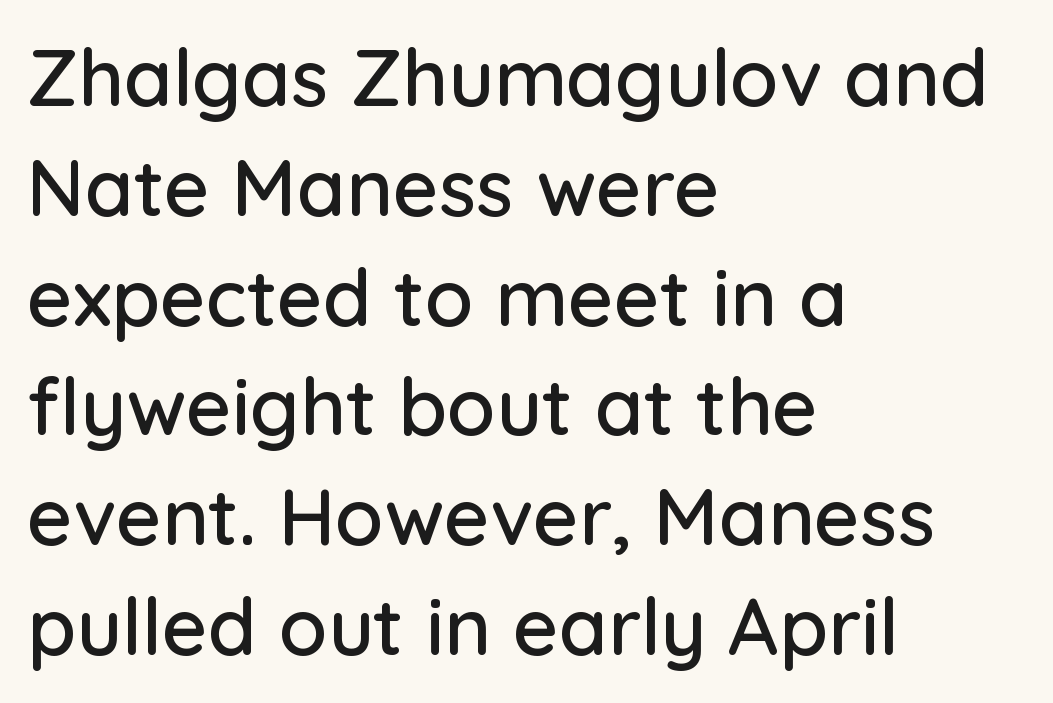
Does the leading feel generous? No, just average. No word sits above an underline. Does the copy run flush right? No — it runs flush left. What kind of face is this? One without serifs — a sans.
